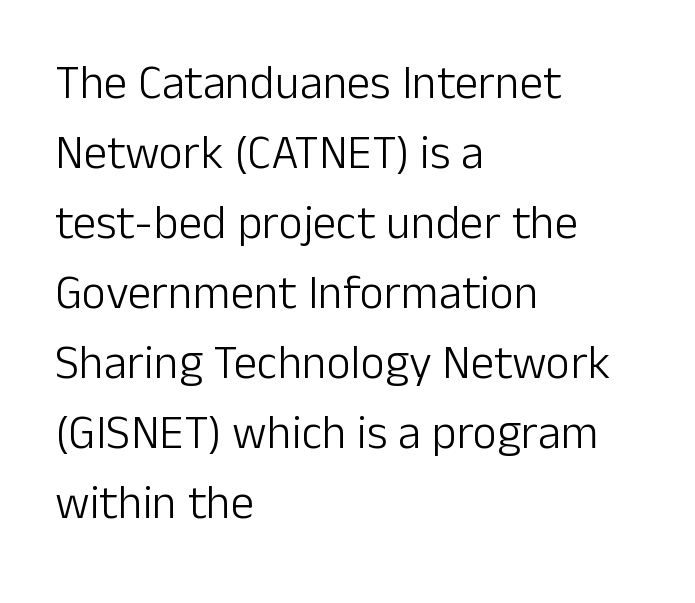
The image shows 47 px light sans-serif type, upright; set left-aligned, normal line spacing (1.49x), normal letter spacing, not underlined; low stroke contrast and a medium x-height.
